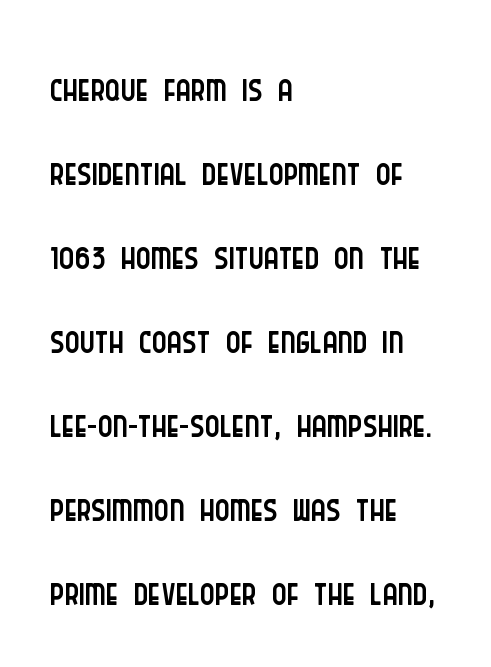
The image shows 56 px light, condensed sans-serif type, upright; set left-aligned, normal line spacing (1.5x), normal letter spacing, not underlined; low stroke contrast and a large x-height.
